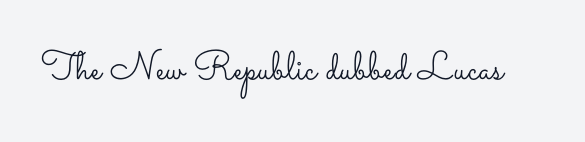
The image shows 40 px light, wide type; set normal letter spacing, not underlined; low stroke contrast and a small x-height.
